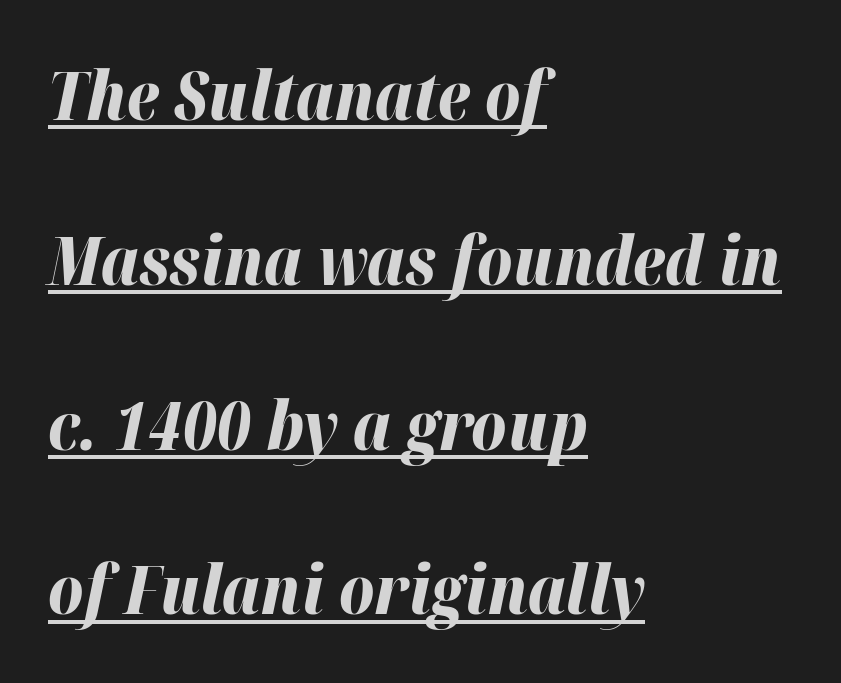
{"italic": "yes", "lean": "right", "slant_degrees": 12, "bold": "yes", "weight": "bold", "width": "normal", "stroke_contrast": "high", "x_height": "medium", "monospaced": "no", "underline": "yes", "align": "left", "line_spacing": "loose", "line_spacing_ratio": 2.46, "letter_spacing": "normal", "letter_spacing_em": 0.0, "glyph_px": 67}
